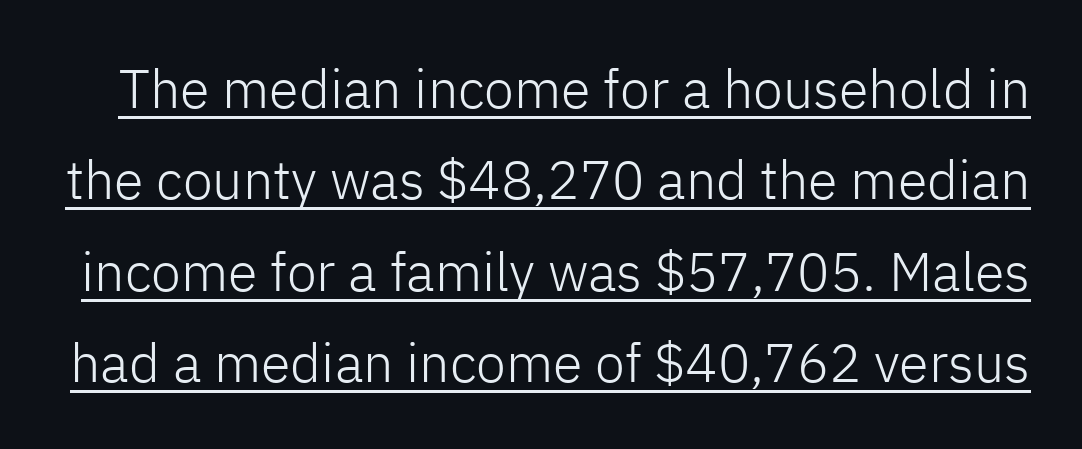
{"serif": "no", "italic": "no", "bold": "no", "weight": "light", "width": "normal", "stroke_contrast": "low", "x_height": "medium", "monospaced": "no", "underline": "yes", "line_spacing": "normal", "line_spacing_ratio": 1.69, "letter_spacing": "normal", "letter_spacing_em": 0.0, "glyph_px": 54}
